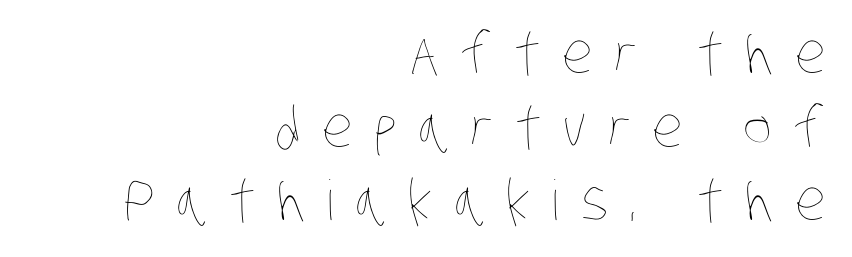
The image shows 55 px thin, condensed type; set right-aligned, normal line spacing (1.34x), unusually wide letter spacing (+0.39 em), not underlined; low stroke contrast and a large x-height.
